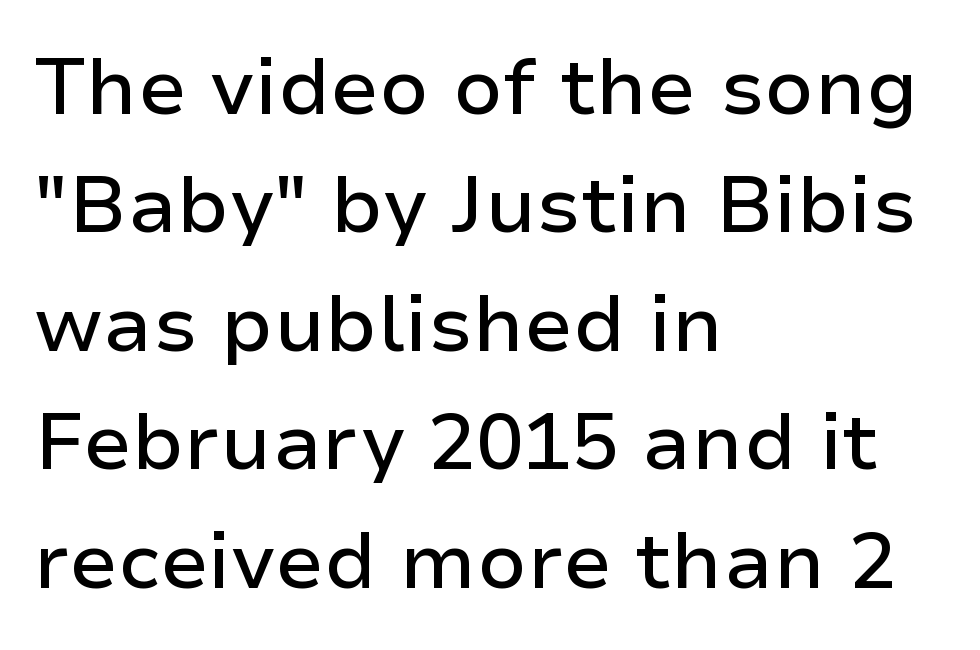
{"serif": "no", "italic": "no", "width": "normal", "stroke_contrast": "low", "x_height": "medium", "monospaced": "no", "underline": "no", "align": "left", "line_spacing": "normal", "line_spacing_ratio": 1.5, "letter_spacing": "normal", "letter_spacing_em": 0.0, "glyph_px": 79}
